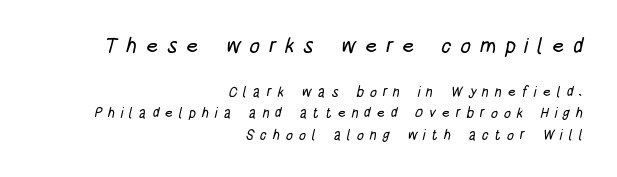
Q: Is the text underlined? A: No.
Q: How is the paragraph aligned? A: Right-aligned.
Q: Is the spacing between letters normal or unusually wide? A: Unusually wide.
Q: Is the spacing between lines tight, normal or loose? A: Normal.
Q: Which block of text is set in a larger size, the first (top) or the second (bottom)? A: The first (top) one.
